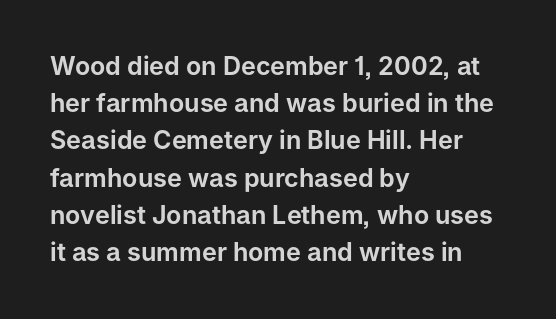
Q: Is the text italic (slanted)? A: No, it is upright.
Q: Is the text underlined? A: No.
Q: How is the paragraph aligned? A: Left-aligned.
Q: Is the spacing between letters normal or unusually wide? A: Normal.
Q: Is the spacing between lines tight, normal or loose? A: Normal.
